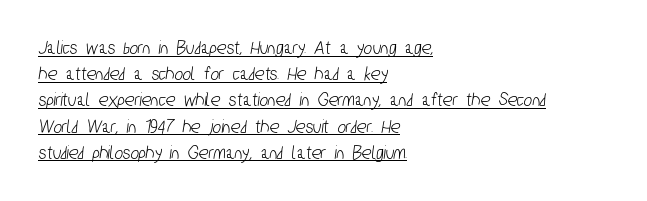
A rule runs beneath these lines of type. The letters sit at their default tracking, neither squeezed nor spread. The rag falls on the right side of this text block. Students, observe: this is what conventionally led text looks like.
